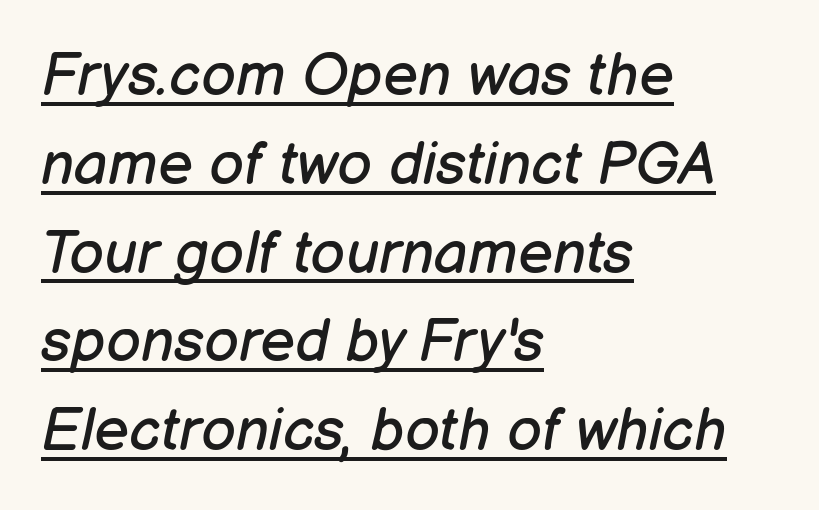
The image shows 60 px regular-weight type, italic (leaning right); set left-aligned, normal line spacing (1.48x), normal letter spacing, underlined; low stroke contrast and a medium x-height.
